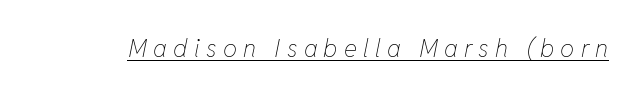
Q: Is the text bold? A: No.
Q: Is the text italic (slanted)? A: Yes, it leans right by about 11 degrees.
Q: Is the text underlined? A: Yes.
Q: Is the spacing between letters normal or unusually wide? A: Unusually wide.
